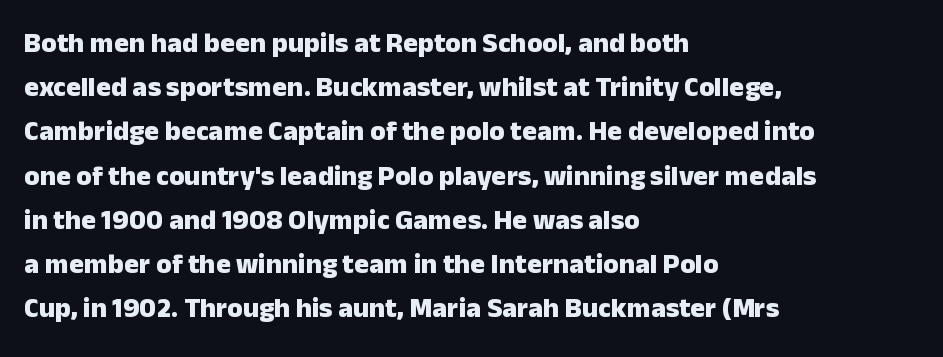
{"serif": "no", "italic": "no", "bold": "yes", "weight": "heavy", "width": "normal", "stroke_contrast": "low", "x_height": "medium", "monospaced": "no", "underline": "no", "align": "left", "line_spacing": "normal", "line_spacing_ratio": 1.58, "letter_spacing": "normal", "letter_spacing_em": 0.0, "glyph_px": 28}
